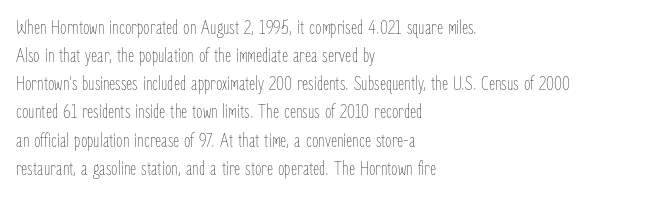
Q: Is the text bold? A: No.
Q: Is the text italic (slanted)? A: No, it is upright.
Q: Is the text underlined? A: No.
Q: How is the paragraph aligned? A: Left-aligned.
Q: Is the spacing between letters normal or unusually wide? A: Normal.
Q: Is the spacing between lines tight, normal or loose? A: Normal.
